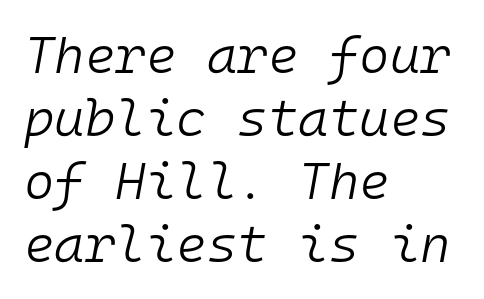
{"italic": "yes", "lean": "right", "slant_degrees": 10, "bold": "no", "weight": "light", "width": "normal", "stroke_contrast": "low", "x_height": "medium", "monospaced": "yes", "underline": "no", "align": "left", "line_spacing_ratio": 1.21, "letter_spacing": "normal", "letter_spacing_em": 0.0, "glyph_px": 52}
